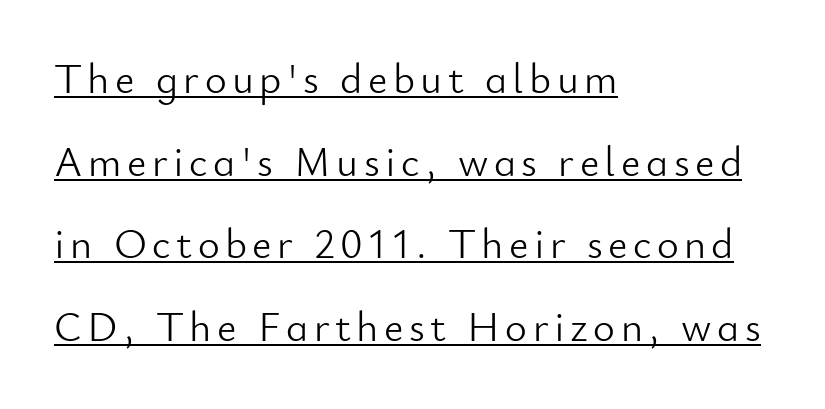
Q: Is the text bold? A: No.
Q: Is the text italic (slanted)? A: No, it is upright.
Q: Is the typeface a serif or a sans-serif typeface? A: Sans-serif.
Q: Is the text underlined? A: Yes.
Q: How is the paragraph aligned? A: Left-aligned.
Q: Is the spacing between lines tight, normal or loose? A: Loose.
Q: Width (condensed, normal, or wide)? A: Normal.
Q: Stroke contrast? A: Low.
Q: x-height? A: Small.
Q: Monospaced? A: No.
